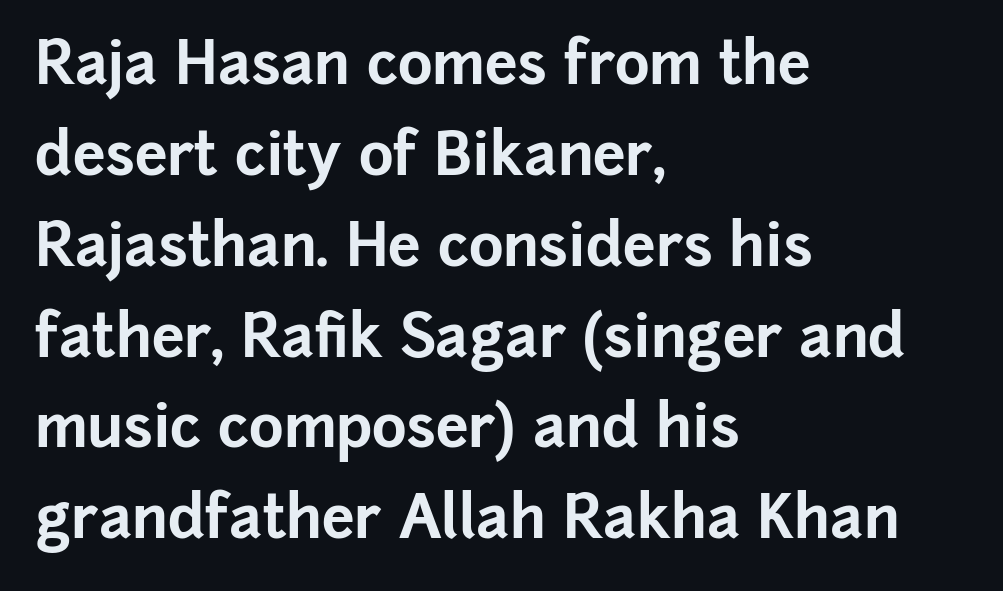
How are the letters spaced? Ordinarily, with no added tracking. The lettering holds an erect, upright posture throughout. Bold? Absolutely — the strokes are thick and heavy. Any mark beneath the type? The region is blank. The lines in this sample share a left origin and differ only in where they stop. A typesetter would label this face a sans.
